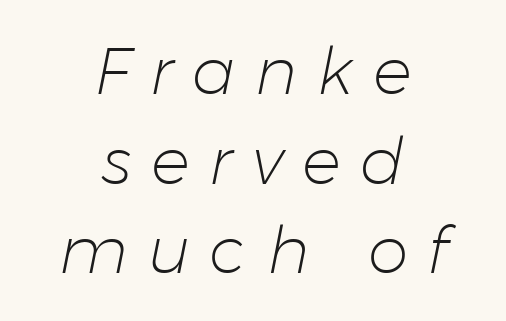
Q: Is the text bold? A: No.
Q: Is the text italic (slanted)? A: Yes, it leans right by about 11 degrees.
Q: Is the text underlined? A: No.
Q: How is the paragraph aligned? A: Centered.
Q: Is the spacing between letters normal or unusually wide? A: Unusually wide.
Q: Is the spacing between lines tight, normal or loose? A: Normal.
Q: Width (condensed, normal, or wide)? A: Normal.
Q: Stroke contrast? A: Low.
Q: x-height? A: Medium.
Q: Monospaced? A: No.
